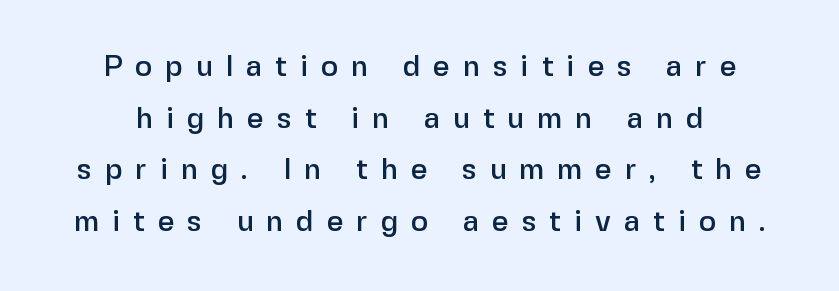
{"serif": "no", "italic": "no", "width": "normal", "stroke_contrast": "low", "x_height": "medium", "monospaced": "no", "underline": "no", "line_spacing_ratio": 1.78, "letter_spacing": "wide", "letter_spacing_em": 0.45, "glyph_px": 29}
